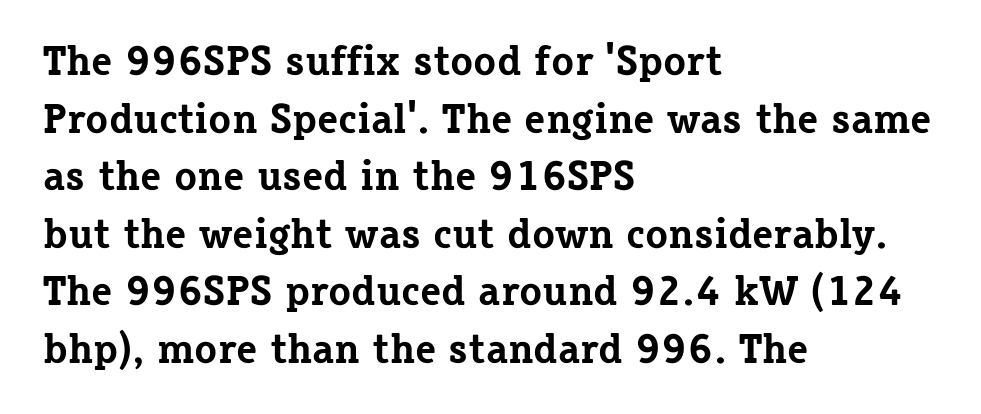
The image shows 42 px bold serif type, upright; set left-aligned, normal line spacing (1.37x), normal letter spacing, not underlined; low stroke contrast and a medium x-height.
